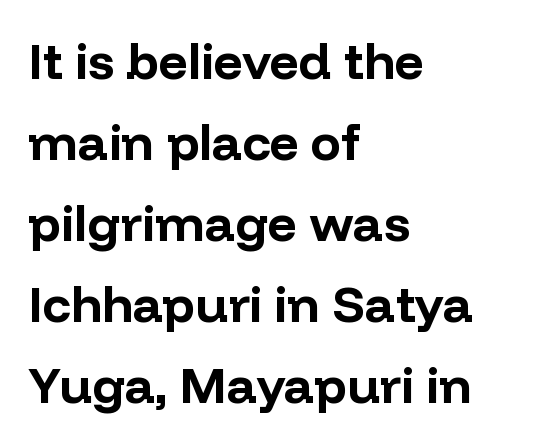
These lines keep a tight, regular rhythm from letter to letter. The space between consecutive lines is moderate. Ascenders rise straight up at ninety degrees. The area under the type is left untouched. This is heavy type, rendered in bold.
